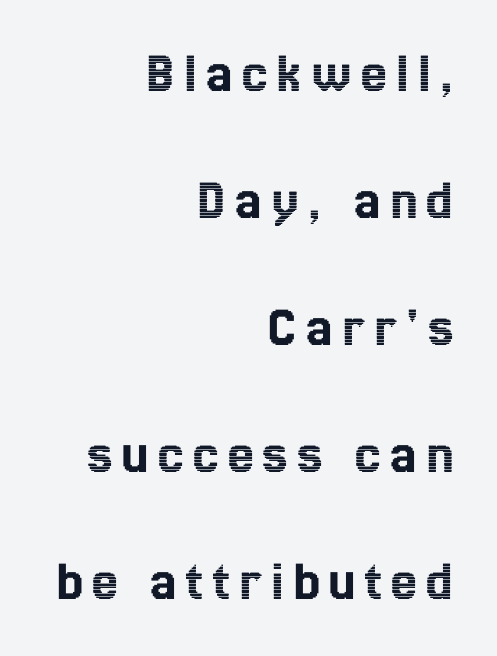
Quick note: interline space is abundant. Ascenders rise straight up at ninety degrees. Varying glyph widths throughout — classic text-font behaviour. The glyphs are unaccompanied by any horizontal stroke below them.
